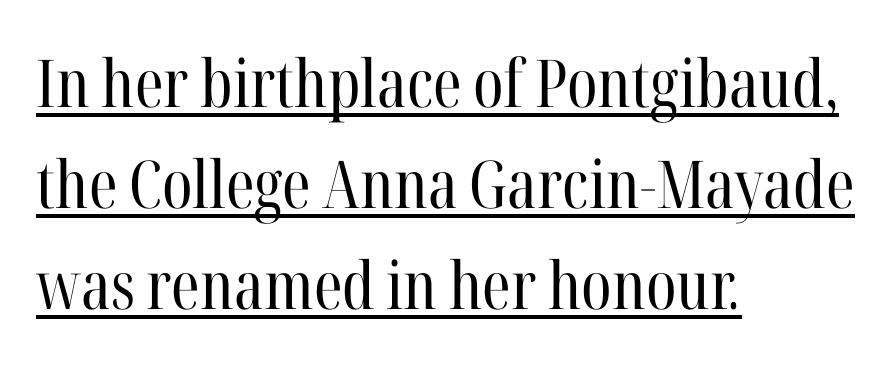
Q: Is the text bold? A: No.
Q: Is the text italic (slanted)? A: No, it is upright.
Q: Is the typeface a serif or a sans-serif typeface? A: Serif.
Q: Is the text underlined? A: Yes.
Q: How is the paragraph aligned? A: Left-aligned.
Q: Is the spacing between letters normal or unusually wide? A: Normal.
Q: Is the spacing between lines tight, normal or loose? A: Normal.
Q: Width (condensed, normal, or wide)? A: Condensed.
Q: Stroke contrast? A: High.
Q: x-height? A: Medium.
Q: Monospaced? A: No.
